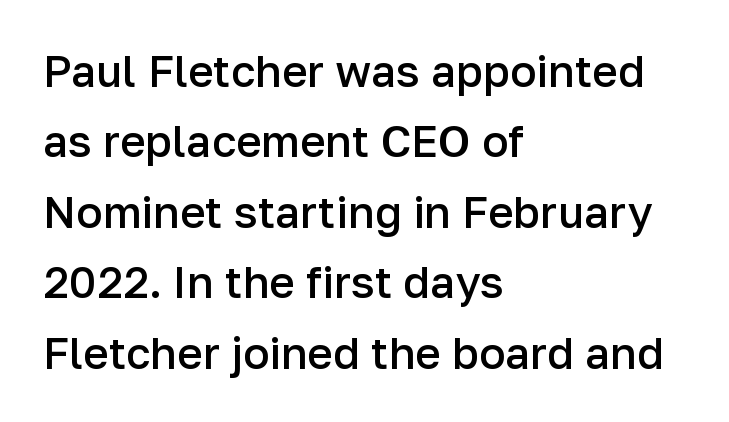
Q: Is the text bold? A: Semi-bold.
Q: Is the text italic (slanted)? A: No, it is upright.
Q: Is the typeface a serif or a sans-serif typeface? A: Sans-serif.
Q: Is the text underlined? A: No.
Q: How is the paragraph aligned? A: Left-aligned.
Q: Is the spacing between letters normal or unusually wide? A: Normal.
Q: Is the spacing between lines tight, normal or loose? A: Normal.
Q: Width (condensed, normal, or wide)? A: Normal.
Q: Stroke contrast? A: Low.
Q: x-height? A: Medium.
Q: Monospaced? A: No.
